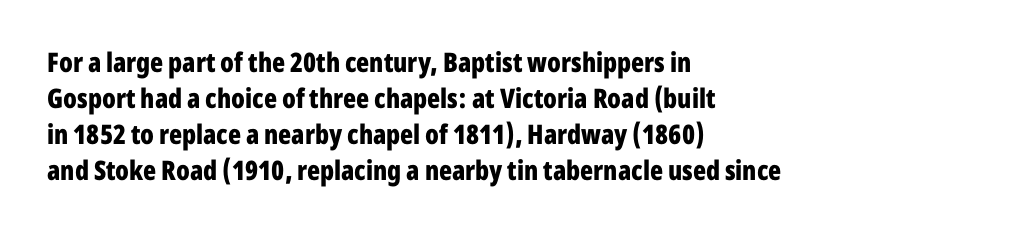
Is there much room between lines? A standard amount, neither cramped nor airy. This rendering features lettering with no underline. The typography opts for an upright posture over an oblique one. Standard letterfit; no display-style spreading of the glyphs. Line starts are locked; line ends wander. Heavy-handed strokes throughout: this text is bold.
